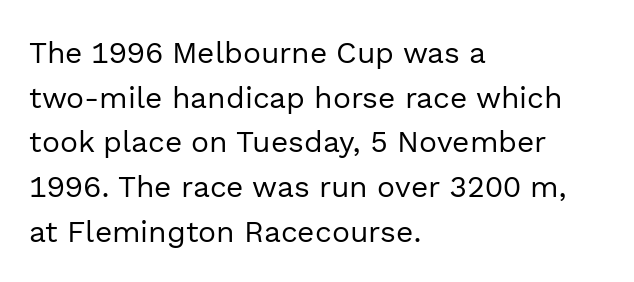
A typesetter would call this proportional, since set widths differ per character. Here the glyphs are tracked normally, forming tight word shapes. Serifs: no, the terminals of the letterforms are clean. This is the regular roman posture of the typeface. The font is comparable to plain body text, perhaps lighter.
